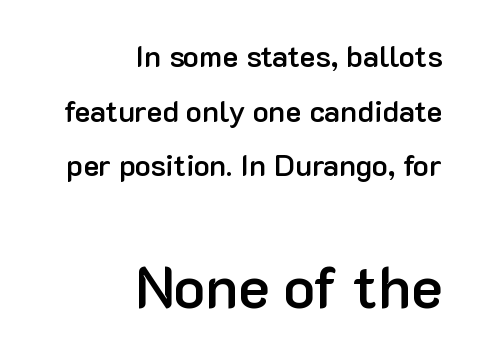
Q: Is the text bold? A: Semi-bold.
Q: Is the text italic (slanted)? A: No, it is upright.
Q: Is the typeface a serif or a sans-serif typeface? A: Sans-serif.
Q: Is the text underlined? A: No.
Q: How is the paragraph aligned? A: Right-aligned.
Q: Is the spacing between letters normal or unusually wide? A: Normal.
Q: Which block of text is set in a larger size, the first (top) or the second (bottom)? A: The second (bottom) one.
Q: Width (condensed, normal, or wide)? A: Normal.
Q: Stroke contrast? A: Low.
Q: x-height? A: Medium.
Q: Monospaced? A: No.
